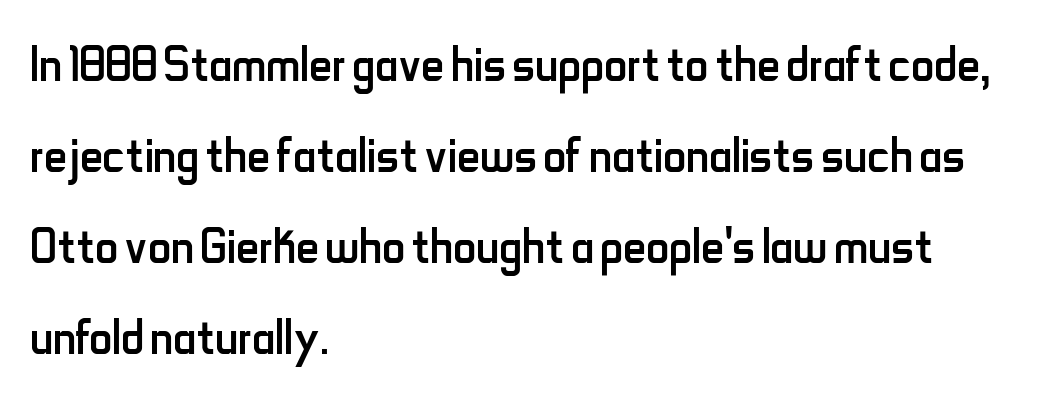
The image shows 64 px regular-weight, condensed sans-serif type, upright; set left-aligned, normal line spacing (1.42x), normal letter spacing, not underlined; low stroke contrast and a small x-height.
